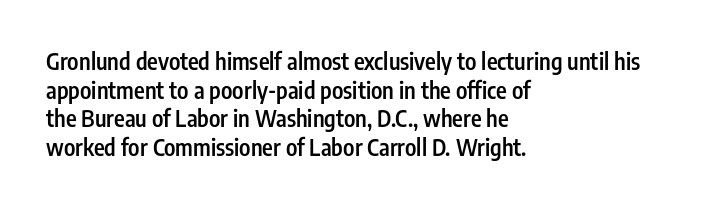
The image shows 23 px text type, upright; set left-aligned, normal line spacing (1.25x), normal letter spacing, not underlined.
